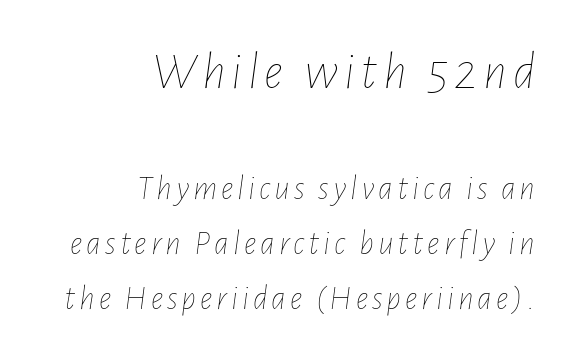
Q: Is the text bold? A: No.
Q: Is the text italic (slanted)? A: Yes, it leans right by about 7 degrees.
Q: Is the text underlined? A: No.
Q: How is the paragraph aligned? A: Right-aligned.
Q: Is the spacing between lines tight, normal or loose? A: Normal.
Q: Which block of text is set in a larger size, the first (top) or the second (bottom)? A: The first (top) one.
Q: Width (condensed, normal, or wide)? A: Condensed.
Q: Stroke contrast? A: Low.
Q: x-height? A: Medium.
Q: Monospaced? A: No.
